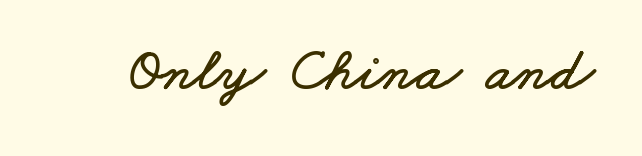
The image shows 61 px wide type; set normal letter spacing, not underlined; low stroke contrast and a small x-height.
